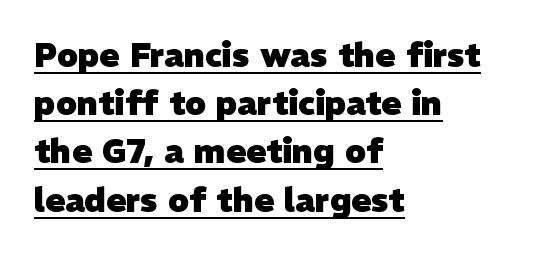
The image shows 33 px heavy sans-serif type; set left-aligned, normal line spacing (1.46x), normal letter spacing, underlined; low stroke contrast and a medium x-height.
